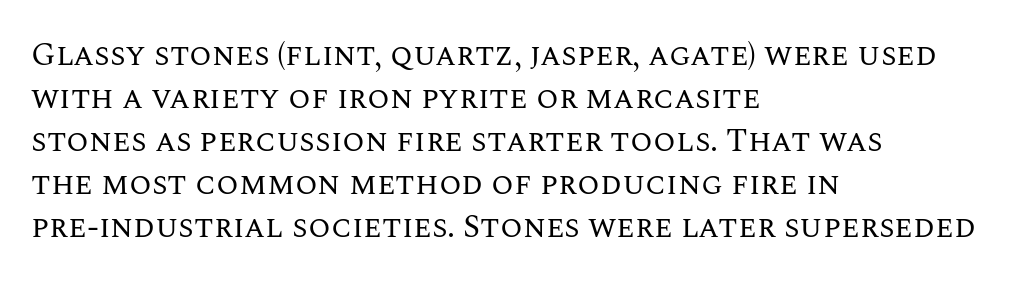
{"italic": "no", "bold": "no", "weight": "regular", "width": "normal", "stroke_contrast": "medium", "x_height": "large", "monospaced": "no", "underline": "no", "align": "left", "line_spacing": "normal", "line_spacing_ratio": 1.34, "letter_spacing": "normal", "letter_spacing_em": 0.0, "glyph_px": 32}
